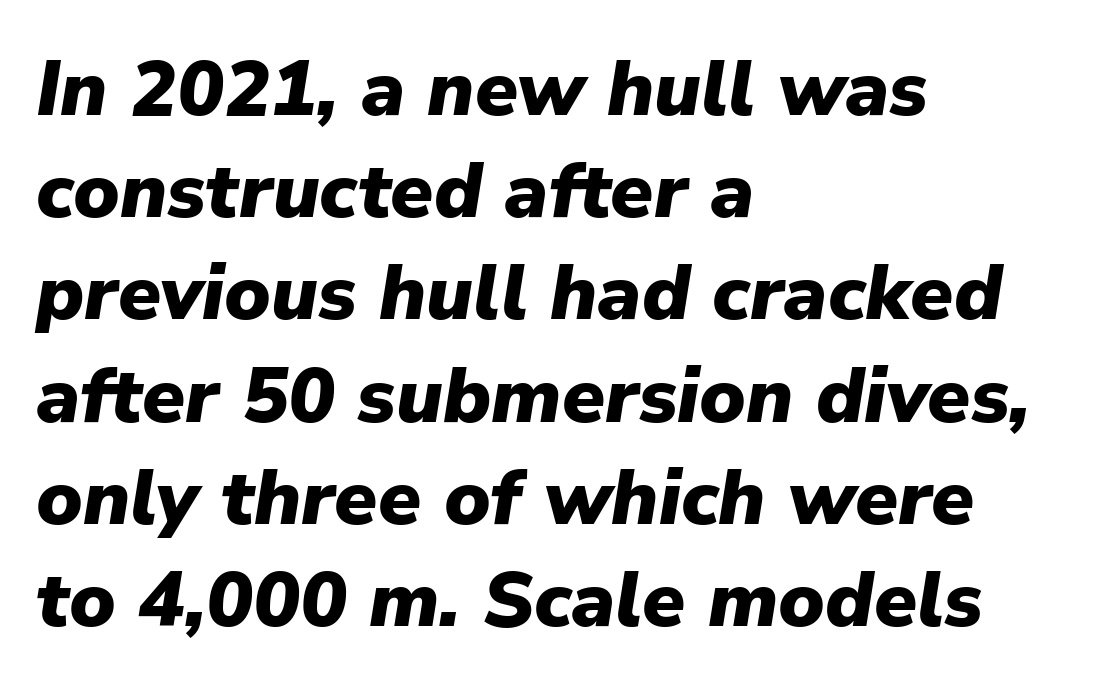
The image shows 78 px heavy type, italic (leaning right); set left-aligned, normal line spacing (1.31x), normal letter spacing, not underlined; low stroke contrast and a medium x-height.
